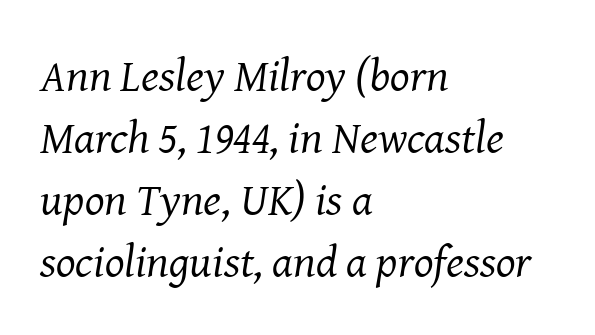
Regarding serifs, this sample has them. The typesetter chose a ragged-right arrangement here. In terms of letterspacing, this is plain default setting. Vertical stems look standard width or narrower in stroke. Type without underlining.
